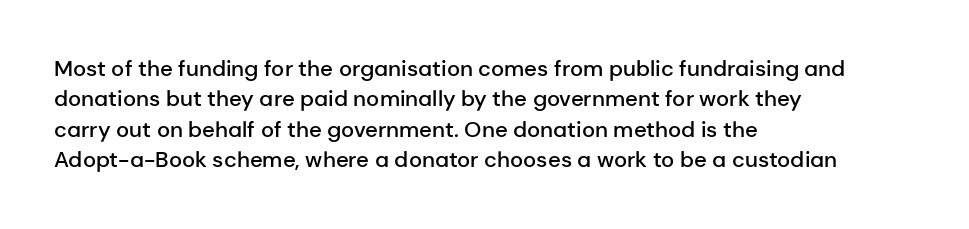
The image shows 22 px text type, upright; set left-aligned, normal line spacing (1.38x), normal letter spacing, not underlined.
